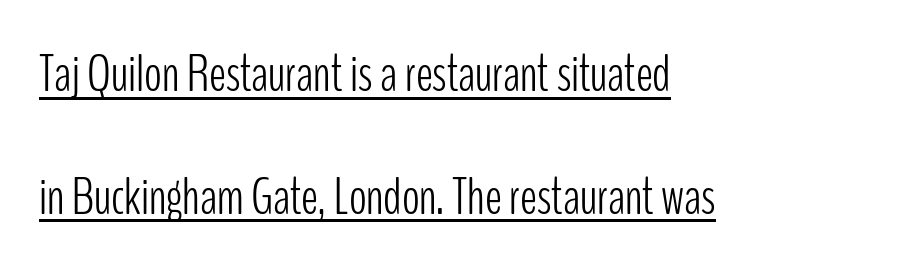
Q: Is the text bold? A: No.
Q: Is the text italic (slanted)? A: No, it is upright.
Q: Is the typeface a serif or a sans-serif typeface? A: Sans-serif.
Q: Is the text underlined? A: Yes.
Q: How is the paragraph aligned? A: Left-aligned.
Q: Is the spacing between letters normal or unusually wide? A: Normal.
Q: Is the spacing between lines tight, normal or loose? A: Loose.
Q: Width (condensed, normal, or wide)? A: Condensed.
Q: Stroke contrast? A: Low.
Q: x-height? A: Medium.
Q: Monospaced? A: No.
